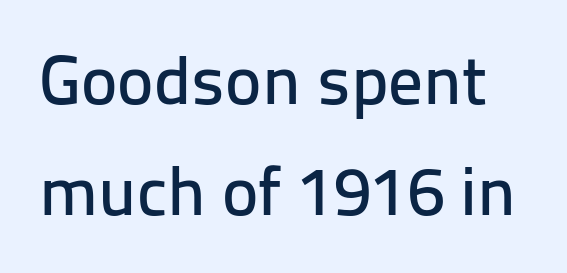
The image shows 69 px sans-serif type, upright; set normal line spacing (1.61x), normal letter spacing, not underlined; low stroke contrast and a medium x-height.
